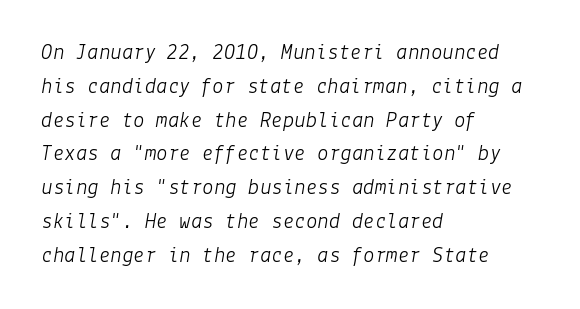
How are the letters spaced? Ordinarily, with no added tracking. Just letters on the line, the space beneath them empty. The cut favours lightness, reaching ordinary text weight at its darkest. Left-aligned paragraph, ragged on the right. The lines sit at an ordinary, default distance from one another. The face used here has a pronounced slope to its letters.
